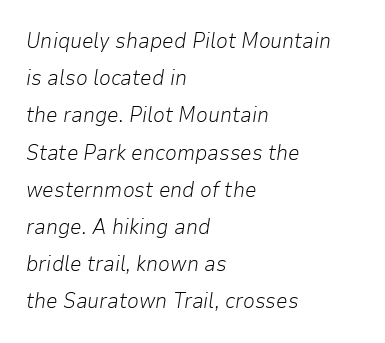
{"italic": "yes", "lean": "right", "slant_degrees": 9, "bold": "no", "underline": "no", "align": "left", "line_spacing_ratio": 1.77, "letter_spacing": "normal", "letter_spacing_em": 0.0, "glyph_px": 21}
